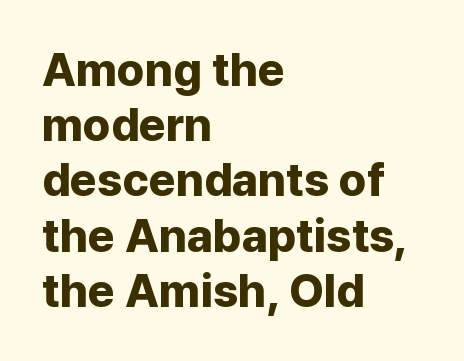
{"serif": "no", "italic": "no", "bold": "yes", "weight": "bold", "width": "normal", "stroke_contrast": "low", "x_height": "medium", "monospaced": "no", "underline": "no", "align": "left", "line_spacing_ratio": 1.2, "letter_spacing": "normal", "letter_spacing_em": 0.0, "glyph_px": 46}
